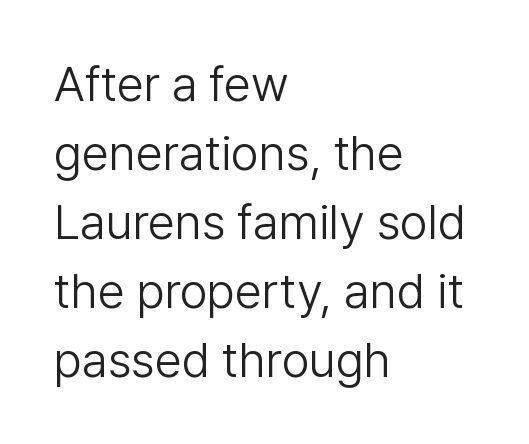
Serif or sans? Sans — the stroke terminals are bare. What's the leading like? Ordinary, nothing unusual. The space beneath each line is pristine and unruled. Stems and bowls with no extra thickness — not bold.
